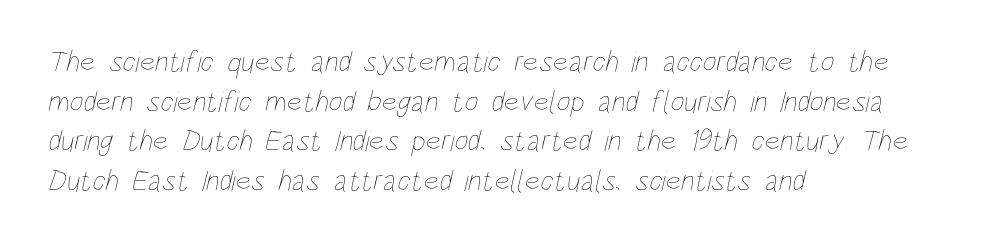
Q: Is the text bold? A: No.
Q: Is the text underlined? A: No.
Q: How is the paragraph aligned? A: Left-aligned.
Q: Is the spacing between letters normal or unusually wide? A: Normal.
Q: Is the spacing between lines tight, normal or loose? A: Normal.
Q: Width (condensed, normal, or wide)? A: Condensed.
Q: Stroke contrast? A: Low.
Q: x-height? A: Large.
Q: Monospaced? A: No.
